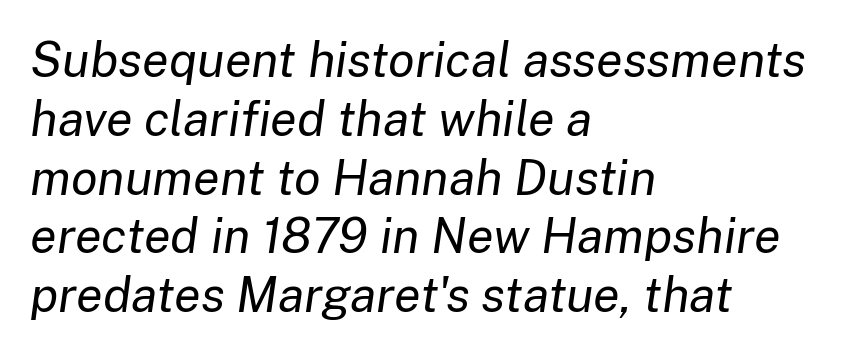
The image shows 49 px regular-weight type, italic (leaning right); set left-aligned, line spacing 1.2x, normal letter spacing, not underlined; low stroke contrast and a medium x-height.
